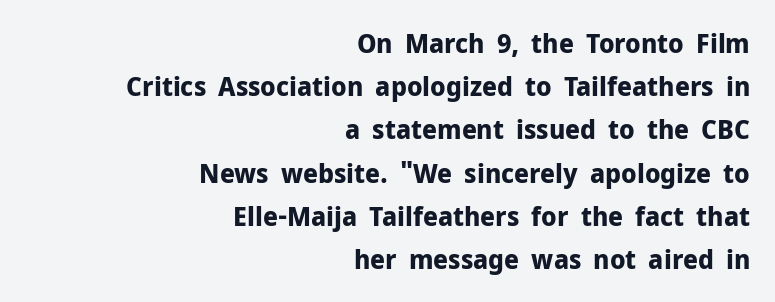
Q: Is the text bold? A: Yes.
Q: Is the text italic (slanted)? A: No, it is upright.
Q: Is the text underlined? A: No.
Q: How is the paragraph aligned? A: Right-aligned.
Q: Is the spacing between letters normal or unusually wide? A: Normal.
Q: Is the spacing between lines tight, normal or loose? A: Normal.
